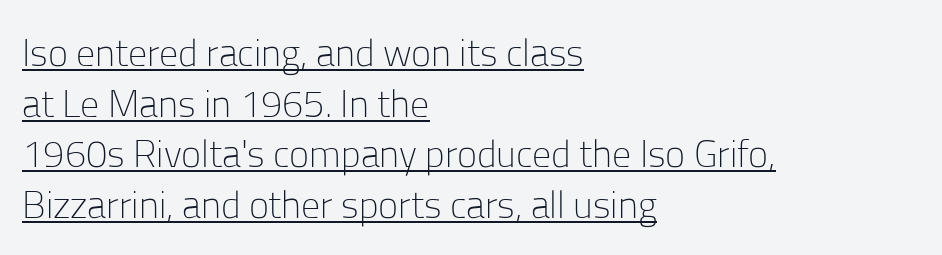
A student would call this left alignment; a typographer would say flush left, rag right. The rendering uses natural spacing where letterforms have individual widths. Emphasis is given by a line drawn under the lettering. Letter spacing: default.
